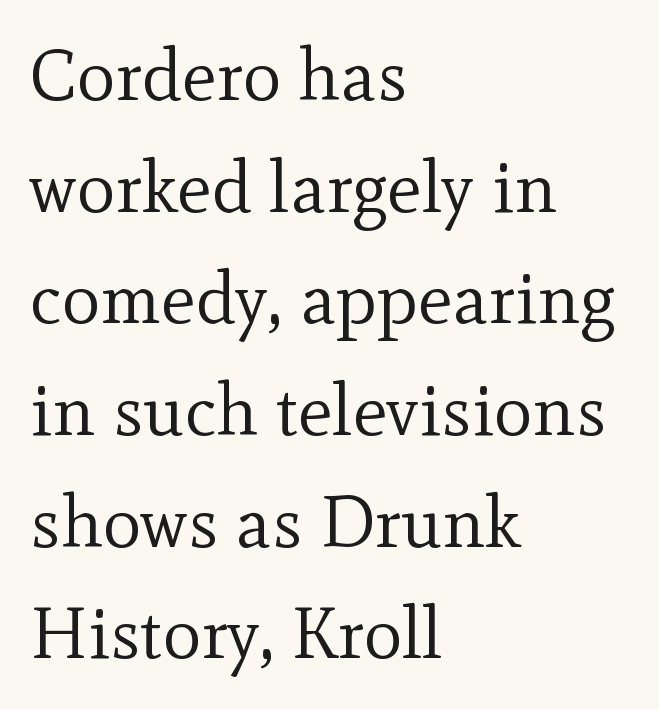
The image shows 73 px regular-weight serif type, upright; set left-aligned, normal line spacing (1.53x), normal letter spacing, not underlined; a small x-height.
